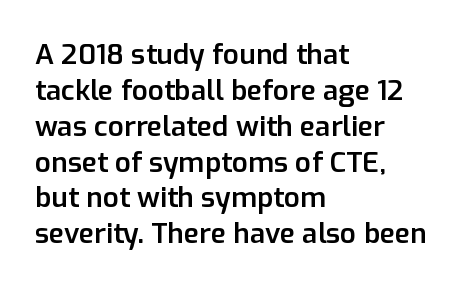
The image shows 28 px semibold sans-serif type, upright; set left-aligned, normal line spacing (1.28x), normal letter spacing, not underlined; low stroke contrast and a medium x-height.
